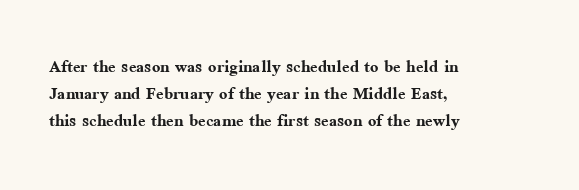
Q: Is the text bold? A: Yes.
Q: Is the text italic (slanted)? A: No, it is upright.
Q: Is the text underlined? A: No.
Q: How is the paragraph aligned? A: Left-aligned.
Q: Is the spacing between letters normal or unusually wide? A: Normal.
